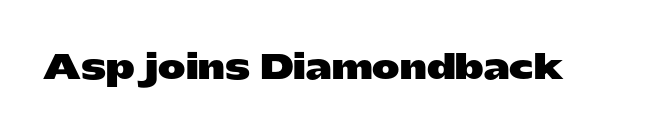
{"serif": "no", "italic": "no", "bold": "yes", "weight": "heavy", "width": "wide", "stroke_contrast": "low", "x_height": "medium", "monospaced": "no", "underline": "no", "letter_spacing": "normal", "letter_spacing_em": 0.0, "glyph_px": 33}
